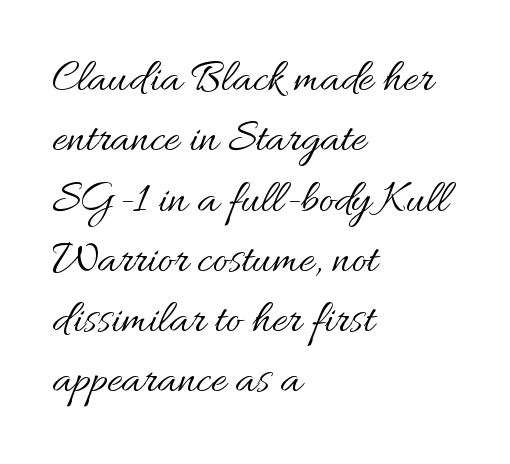
{"bold": "no", "weight": "regular", "width": "normal", "stroke_contrast": "medium", "x_height": "small", "monospaced": "no", "underline": "no", "align": "left", "line_spacing": "normal", "line_spacing_ratio": 1.31, "letter_spacing": "normal", "letter_spacing_em": 0.0, "glyph_px": 46}
